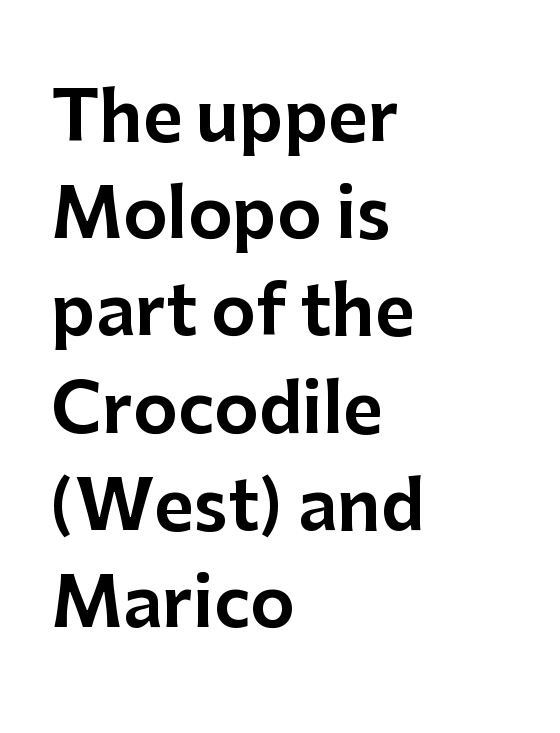
Q: Is the text italic (slanted)? A: No, it is upright.
Q: Is the typeface a serif or a sans-serif typeface? A: Sans-serif.
Q: Is the text underlined? A: No.
Q: How is the paragraph aligned? A: Left-aligned.
Q: Is the spacing between letters normal or unusually wide? A: Normal.
Q: Is the spacing between lines tight, normal or loose? A: Normal.
Q: Width (condensed, normal, or wide)? A: Normal.
Q: Stroke contrast? A: Low.
Q: x-height? A: Medium.
Q: Monospaced? A: No.
